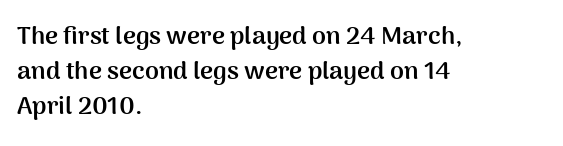
Q: Is the text bold? A: Yes.
Q: Is the text italic (slanted)? A: No, it is upright.
Q: Is the text underlined? A: No.
Q: How is the paragraph aligned? A: Left-aligned.
Q: Is the spacing between letters normal or unusually wide? A: Normal.
Q: Is the spacing between lines tight, normal or loose? A: Normal.
